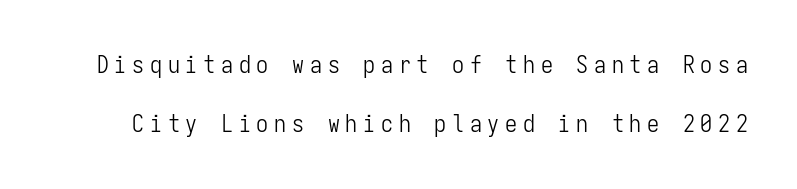
Q: Is the text bold? A: No.
Q: Is the text italic (slanted)? A: No, it is upright.
Q: Is the text underlined? A: No.
Q: Is the spacing between letters normal or unusually wide? A: Unusually wide.
Q: Is the spacing between lines tight, normal or loose? A: Loose.
